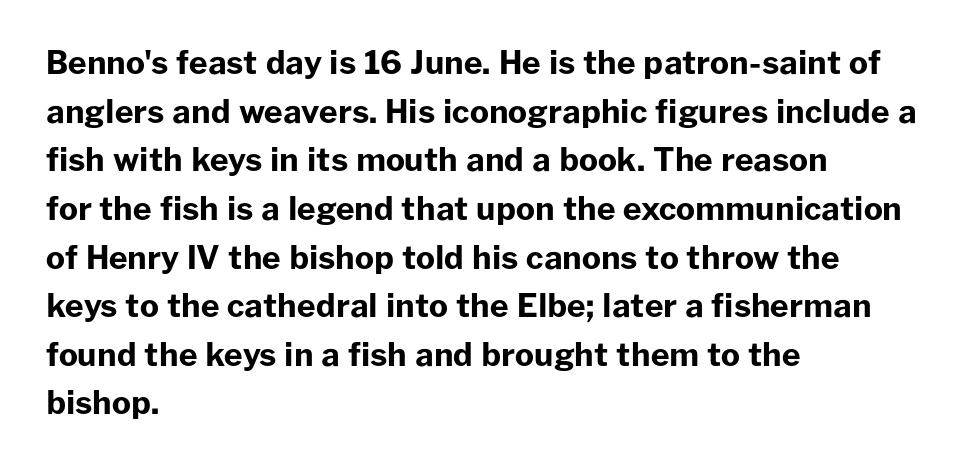
Q: Is the text bold? A: Yes.
Q: Is the text italic (slanted)? A: No, it is upright.
Q: Is the typeface a serif or a sans-serif typeface? A: Sans-serif.
Q: Is the text underlined? A: No.
Q: How is the paragraph aligned? A: Left-aligned.
Q: Is the spacing between letters normal or unusually wide? A: Normal.
Q: Is the spacing between lines tight, normal or loose? A: Normal.
Q: Width (condensed, normal, or wide)? A: Normal.
Q: Stroke contrast? A: Low.
Q: x-height? A: Medium.
Q: Monospaced? A: No.
